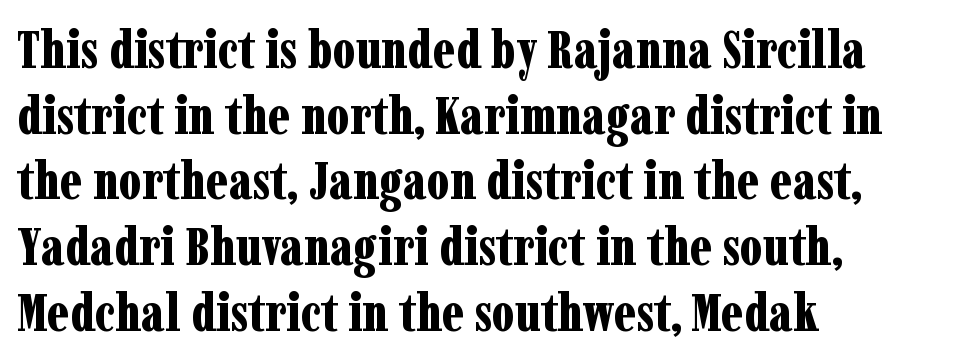
{"serif": "yes", "italic": "no", "bold": "yes", "weight": "bold", "width": "condensed", "stroke_contrast": "low", "x_height": "medium", "monospaced": "no", "underline": "no", "align": "left", "line_spacing_ratio": 1.24, "letter_spacing": "normal", "letter_spacing_em": 0.0, "glyph_px": 53}
